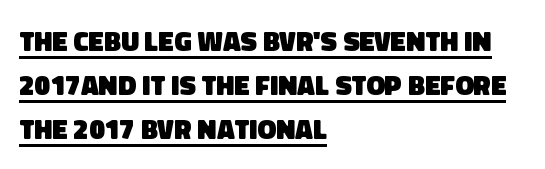
The image shows 28 px heavy sans-serif type; set left-aligned, normal line spacing (1.57x), normal letter spacing, underlined; low stroke contrast and a large x-height.
